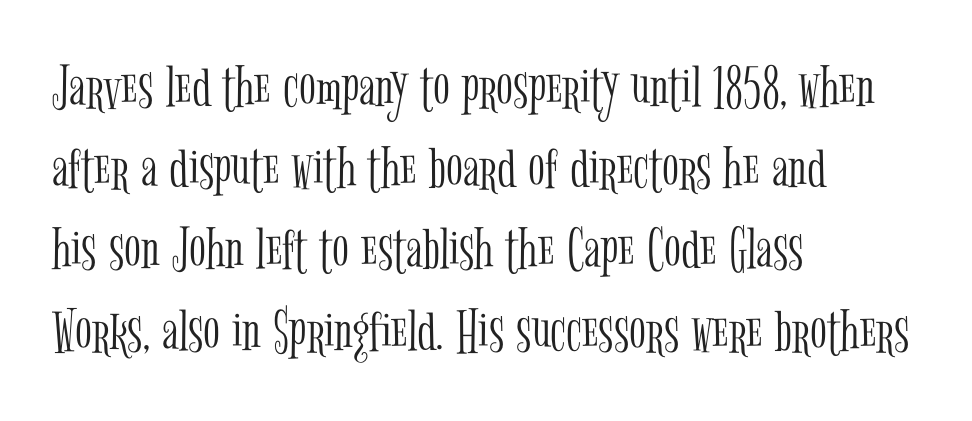
The image shows 62 px light, condensed serif type, upright; set left-aligned, normal line spacing (1.31x), normal letter spacing, not underlined; low stroke contrast and a medium x-height.
